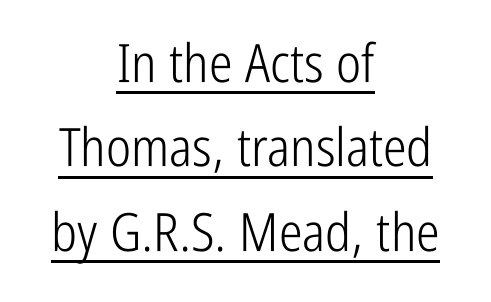
The image shows 53 px light, condensed sans-serif type, upright; set centered, normal line spacing (1.59x), normal letter spacing, underlined; low stroke contrast and a medium x-height.
